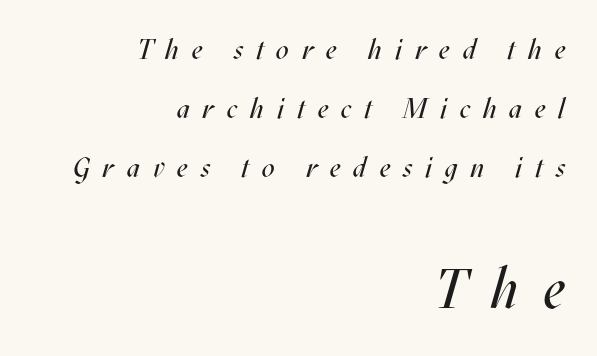
The image shows 56 px regular-weight, condensed type, italic (leaning right); set right-aligned, loose line spacing (2.11x), unusually wide letter spacing (+0.46 em), not underlined; the second (bottom) block is 2.0x larger; medium stroke contrast and a large x-height.
